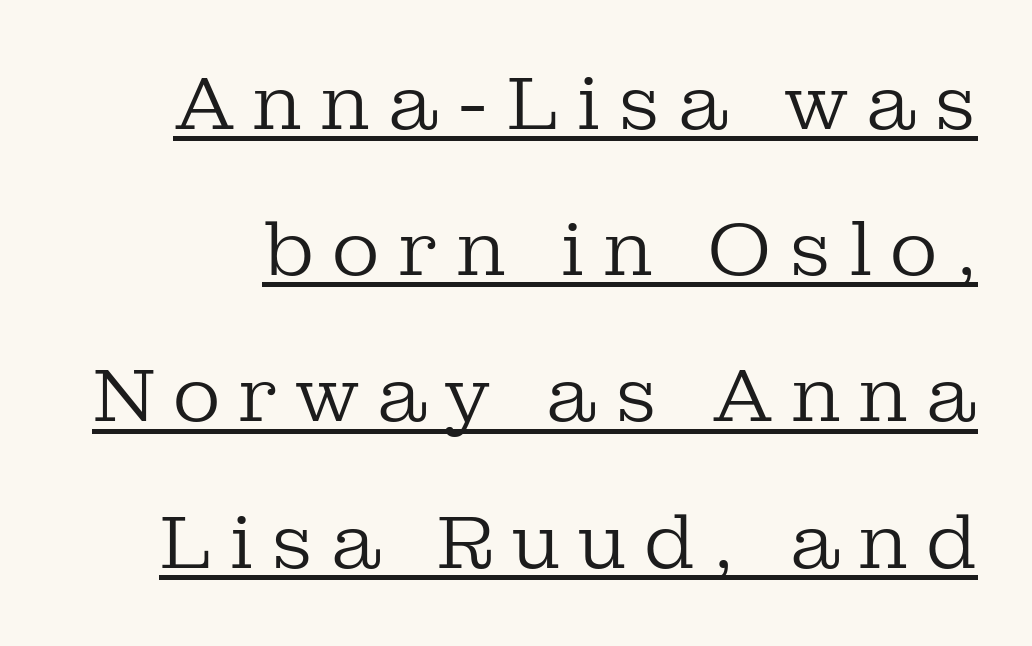
The image shows 75 px regular-weight serif type, upright; set loose line spacing (1.95x), unusually wide letter spacing (+0.22 em), underlined; low stroke contrast and a medium x-height.
